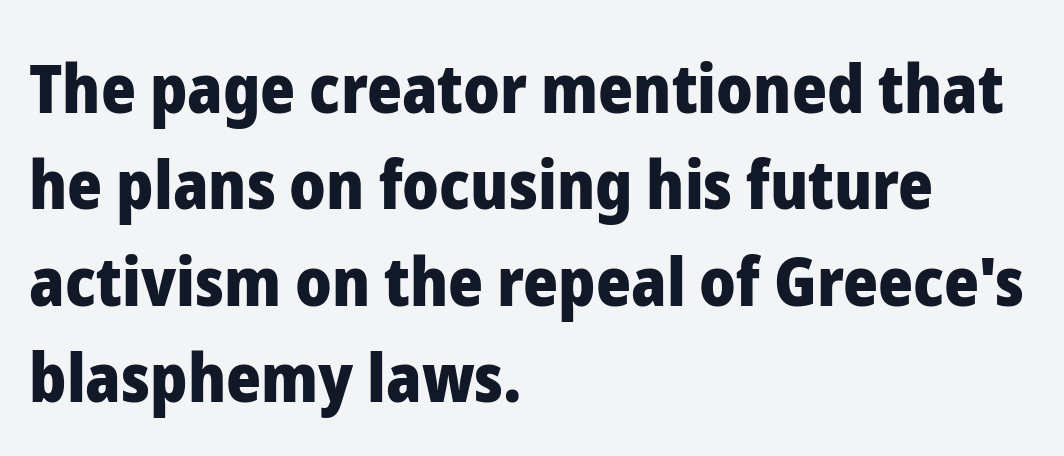
The image shows 67 px heavy sans-serif type, upright; set left-aligned, normal line spacing (1.44x), normal letter spacing, not underlined; low stroke contrast and a medium x-height.
